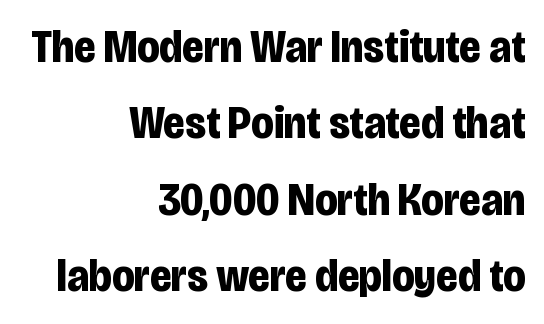
This sample keeps an unexceptional amount of space between lines. The lettering stays uniformly vertical, giving the passage a roman look. Students, this is bold: see how much ink each stroke carries. Just letters on the line, the space beneath them empty.
